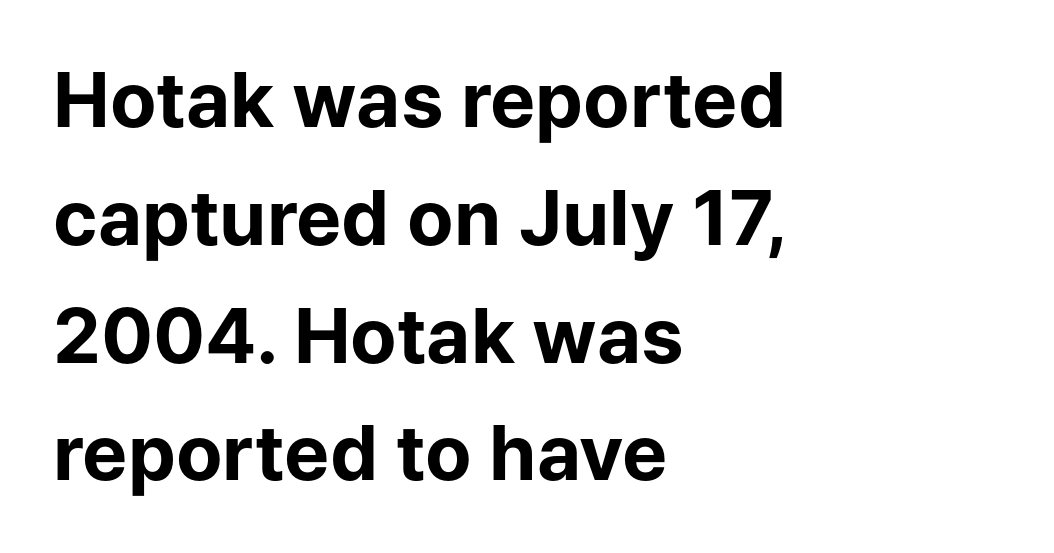
Tracking here is standard; glyphs follow each other at the usual distance. Ordinary non-slanted type is in use. Is this a fixed-width face? No — the glyphs have proportional, varying widths. Check under the words: just untouched page. Typeset ragged right — the left edge is the straight one. Students, this is bold: see how much ink each stroke carries.
